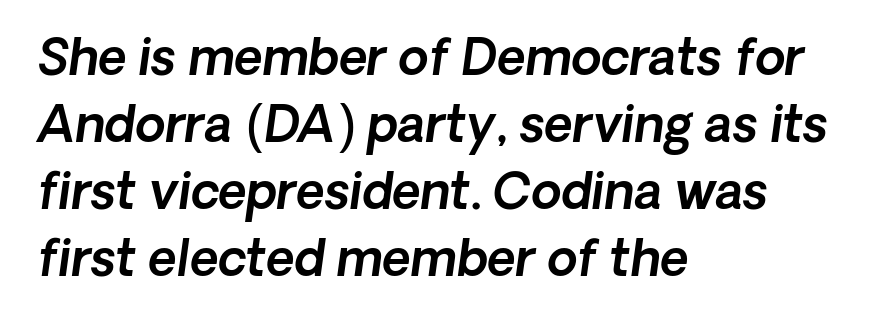
Q: Is the text italic (slanted)? A: Yes, it leans right by about 8 degrees.
Q: Is the text underlined? A: No.
Q: How is the paragraph aligned? A: Left-aligned.
Q: Is the spacing between letters normal or unusually wide? A: Normal.
Q: Is the spacing between lines tight, normal or loose? A: Normal.
Q: Width (condensed, normal, or wide)? A: Normal.
Q: x-height? A: Medium.
Q: Monospaced? A: No.
